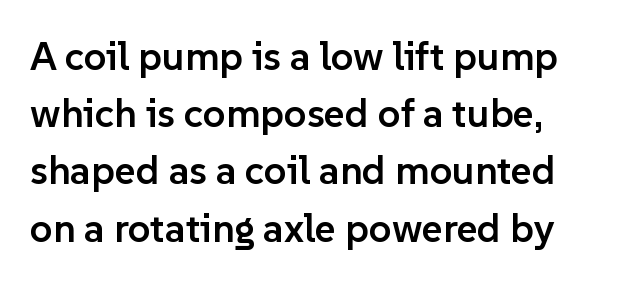
Q: Is the text bold? A: Semi-bold.
Q: Is the text italic (slanted)? A: No, it is upright.
Q: Is the typeface a serif or a sans-serif typeface? A: Sans-serif.
Q: Is the text underlined? A: No.
Q: Is the spacing between letters normal or unusually wide? A: Normal.
Q: Is the spacing between lines tight, normal or loose? A: Normal.
Q: Width (condensed, normal, or wide)? A: Normal.
Q: Stroke contrast? A: Low.
Q: x-height? A: Medium.
Q: Monospaced? A: No.
